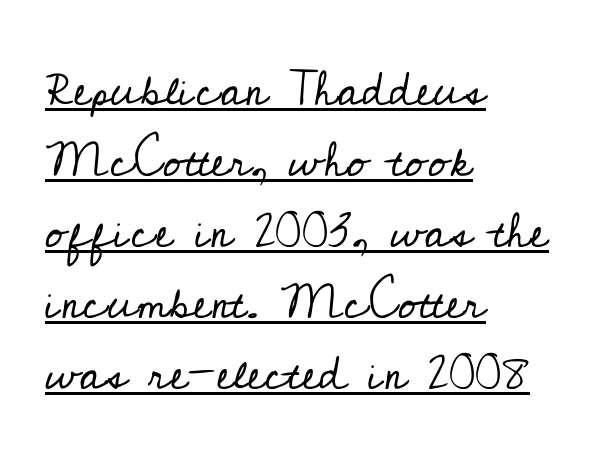
Q: Is the text bold? A: No.
Q: Is the text italic (slanted)? A: Yes.
Q: Is the typeface a serif or a sans-serif typeface? A: Serif.
Q: Is the text underlined? A: Yes.
Q: How is the paragraph aligned? A: Left-aligned.
Q: Is the spacing between letters normal or unusually wide? A: Normal.
Q: Is the spacing between lines tight, normal or loose? A: Normal.
Q: Width (condensed, normal, or wide)? A: Normal.
Q: Stroke contrast? A: Low.
Q: x-height? A: Small.
Q: Monospaced? A: No.
